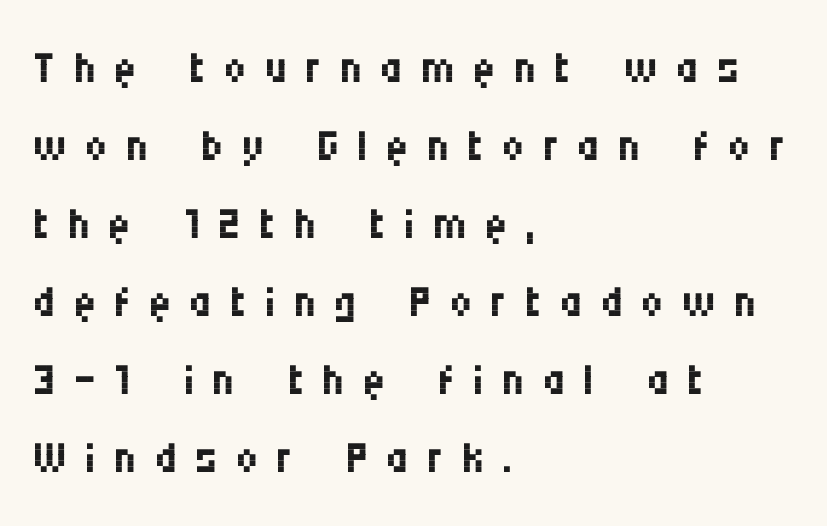
These lines are composed in type without serifs. The letterforms sit at book weight or below. Here the glyphs are tracked loosely, breaking word shapes into spaced letters. Line starts are locked; line ends wander. Note the varied advance widths — an 'i' is clearly narrower than an 'm'. Notice how the stems are strictly vertical — no italics here.
